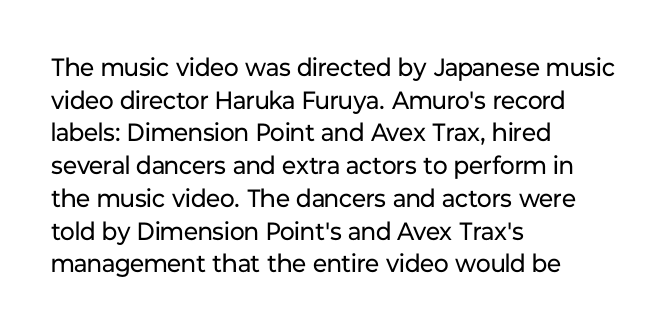
What's the leading like? Ordinary, nothing unusual. The passage shown has conventional tracking throughout. The typography opts for an upright posture over an oblique one. The passage is arranged the way most books set body copy — flush left.
